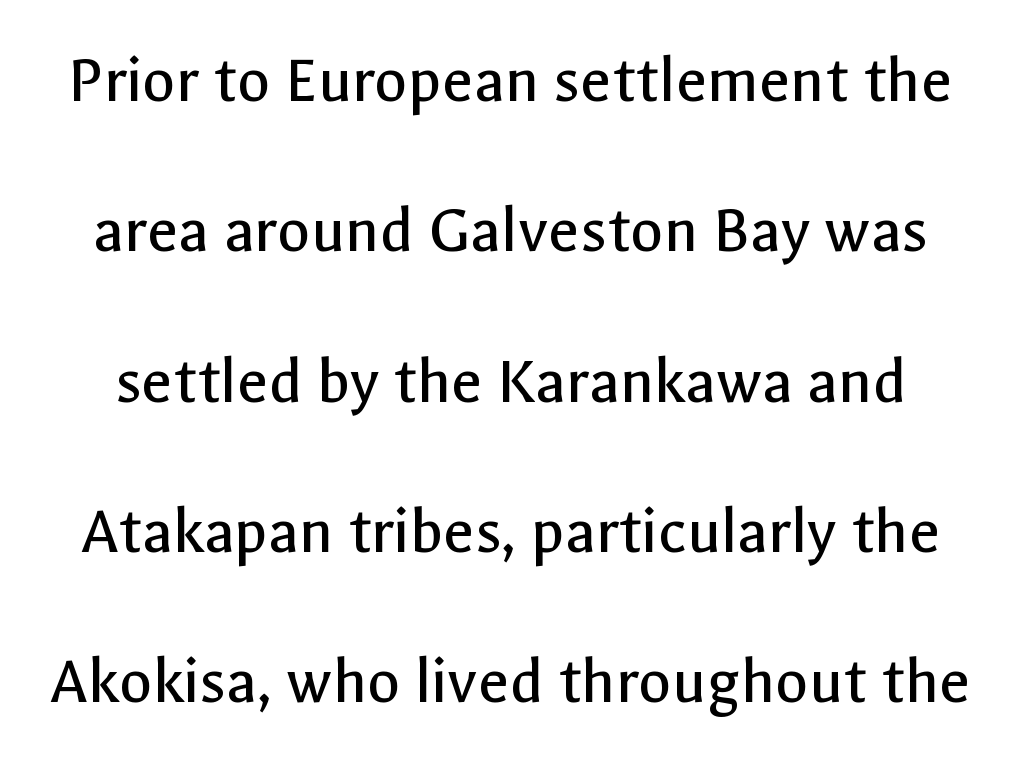
The strokes carry an ordinary text weight at most. The typeface chosen for these lines omits serifs. Character widths vary here, with narrow letters taking less room than wide ones. This rendering features lettering with no underline. The leading is generous, giving the passage an open texture. Look at the tracking — it's just the regular setting, nothing added.
